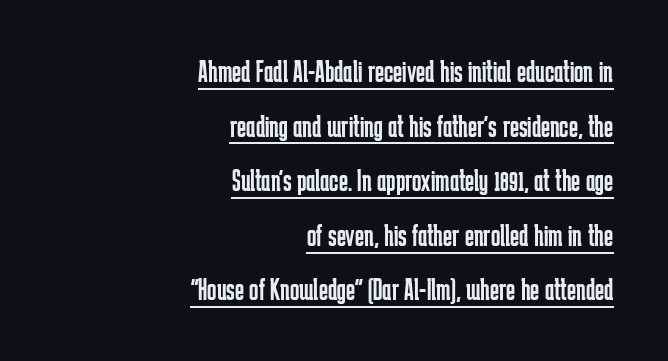
The image shows 31 px regular-weight, condensed sans-serif type, upright; set right-aligned, line spacing 1.76x, normal letter spacing, underlined; low stroke contrast and a medium x-height.
